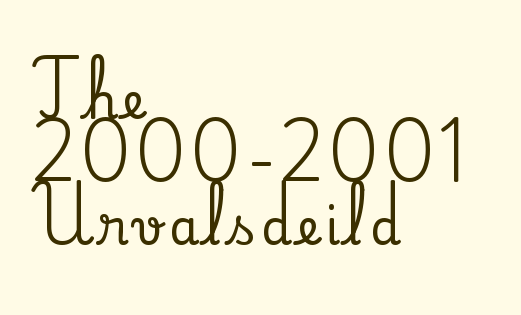
The image shows 49 px serif type, upright; set left-aligned, normal line spacing (1.29x), not underlined; medium stroke contrast and a small x-height.
